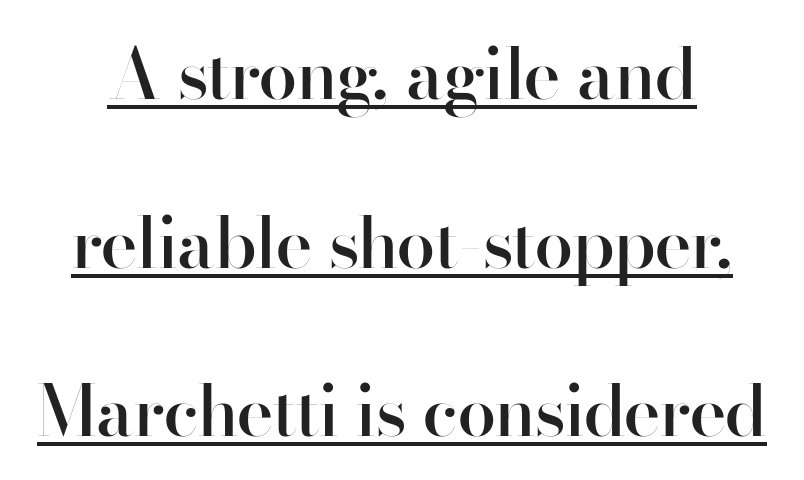
{"serif": "no", "italic": "no", "bold": "semi", "weight": "semibold", "width": "normal", "stroke_contrast": "high", "x_height": "small", "monospaced": "no", "underline": "yes", "line_spacing": "loose", "line_spacing_ratio": 2.41, "letter_spacing": "normal", "letter_spacing_em": 0.0, "glyph_px": 70}
